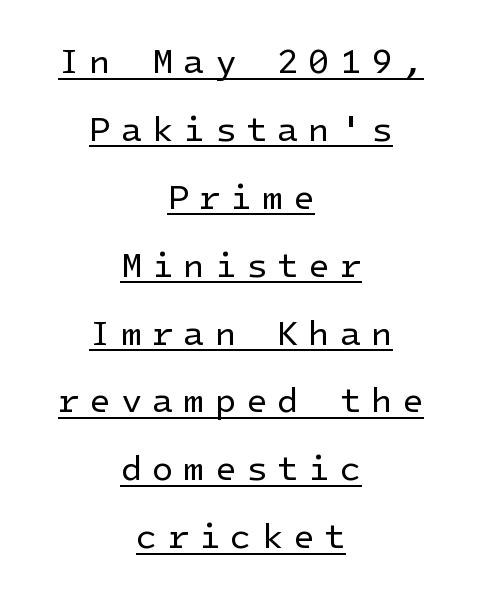
A rule runs beneath these lines of type. The weight would be labelled regular, book, light, or lighter still. The tracking jumps out immediately: characters are airy and widely separated. Regarding serifs, this sample does without them. Italic? Not at all — the glyphs are vertical. One glance says open: line gaps are wider than usual.
